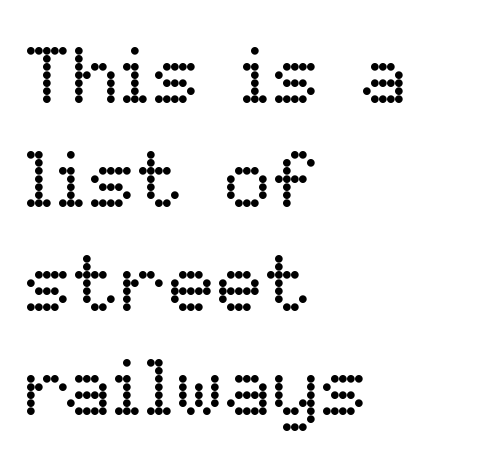
Beneath every word, the page is bare. The leading is moderate, giving the passage an even texture. The horizontal fit of the characters is conventional and even. Letters have the restrained weight of plain body copy at most. The passage is arranged the way most books set body copy — flush left.
